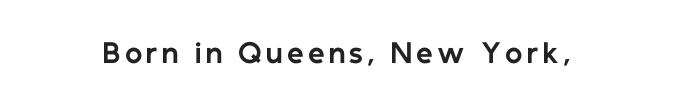
{"italic": "no", "bold": "yes", "underline": "no", "glyph_px": 26}
